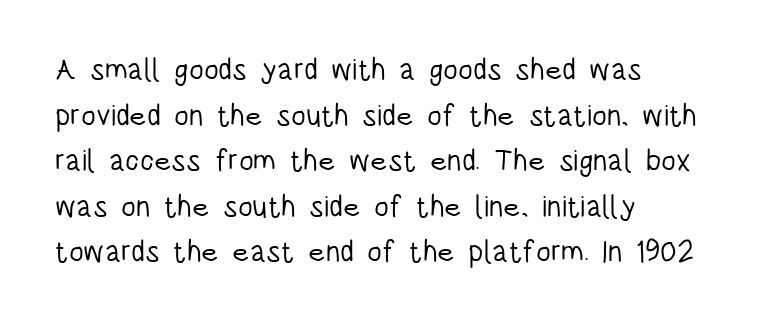
The lines are quadded left. Style check: upright. Each letter keeps its own natural width here, so spacing adapts to shape. Weight class: somewhere from thin through regular. Compared with typical body copy, the letter spacing here is the same.
